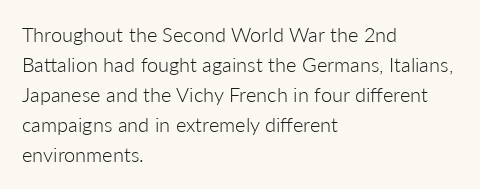
The image shows 20 px text type, upright; set left-aligned, normal line spacing (1.5x), normal letter spacing, not underlined.
